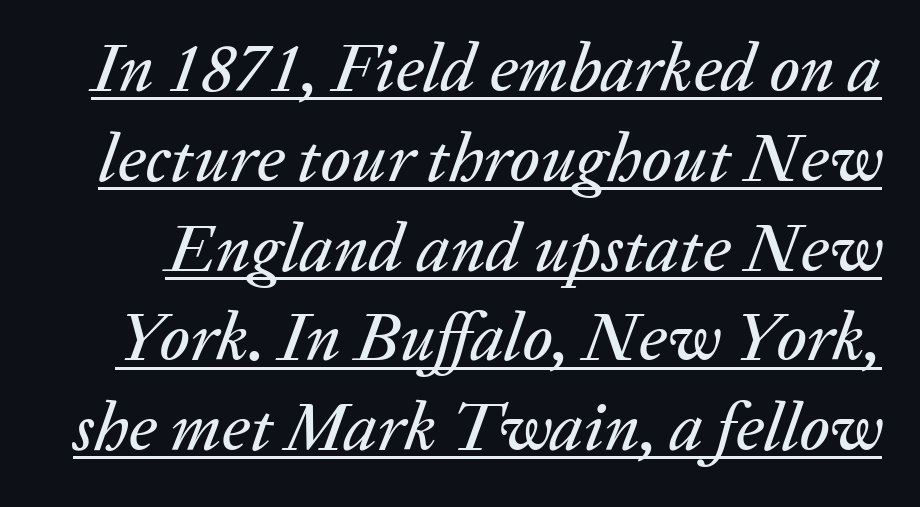
The image shows 68 px text type, italic (leaning right); set normal line spacing (1.32x), normal letter spacing, underlined; low stroke contrast and a medium x-height.
